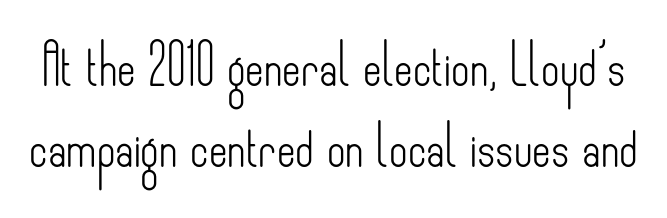
{"serif": "no", "italic": "no", "bold": "no", "weight": "light", "width": "condensed", "stroke_contrast": "low", "x_height": "small", "monospaced": "no", "underline": "no", "line_spacing": "loose", "line_spacing_ratio": 2.02, "letter_spacing": "normal", "letter_spacing_em": 0.0, "glyph_px": 40}
